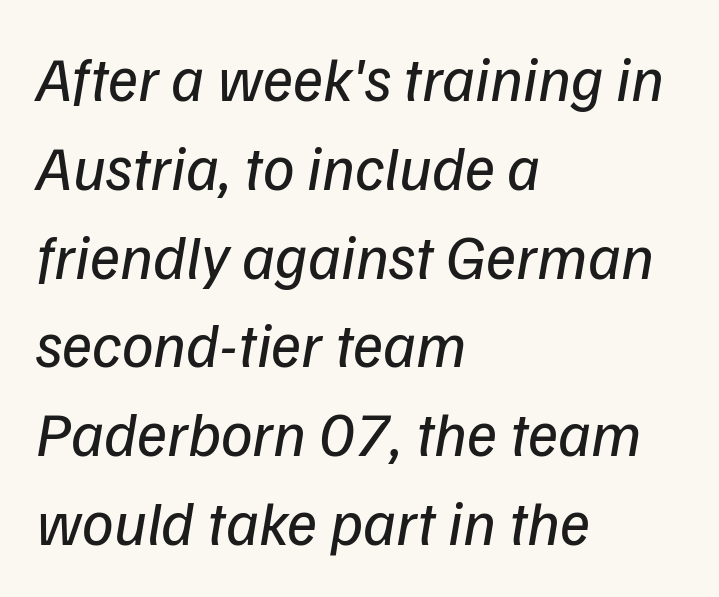
{"italic": "yes", "lean": "right", "slant_degrees": 9, "bold": "no", "weight": "regular", "width": "normal", "stroke_contrast": "low", "x_height": "medium", "monospaced": "no", "underline": "no", "align": "left", "line_spacing": "normal", "line_spacing_ratio": 1.41, "letter_spacing": "normal", "letter_spacing_em": 0.0, "glyph_px": 63}
